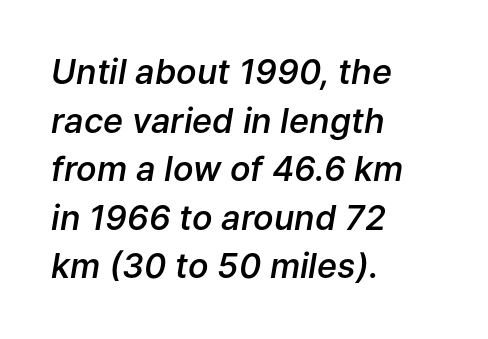
The letterforms sit shoulder to shoulder at normal distance. If you drew a line through each stem, it would be angled. Summary of weight: moderately heavy, a semibold. A classic flush-left, rag-right setting is used for this passage. Looks like regular typesetting: each glyph gets only the width it needs. The zone under the glyphs is completely vacant.
